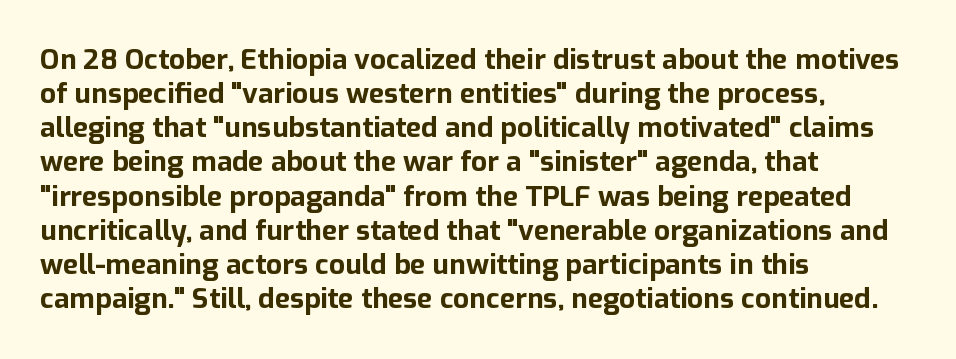
The specimen omits any rule beneath the text block's lines. This rendering employs a face without finishing strokes, i.e., a sans-serif. Posture: vertical. This is heavy type, rendered in bold. The letters sit at their default tracking, neither squeezed nor spread.
